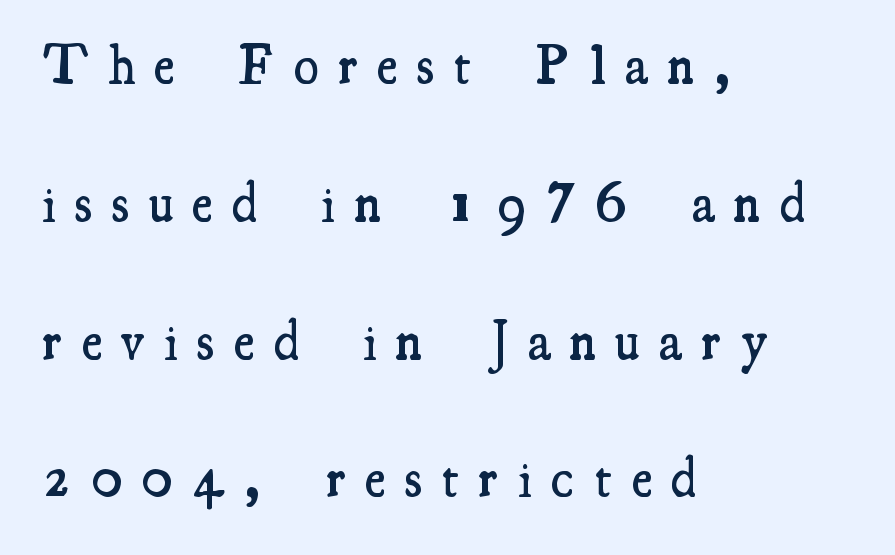
Characters follow at a spacing far wider than the type designer built in. Descenders are the only things crossing below the line. The rendering uses natural spacing where letterforms have individual widths. Unlike a clean sans, this face finishes its strokes with serifs. The lettering holds an erect, upright posture throughout.
